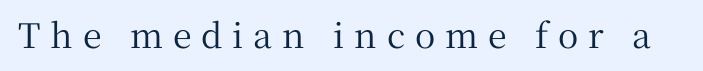
Q: Is the text italic (slanted)? A: No, it is upright.
Q: Is the typeface a serif or a sans-serif typeface? A: Serif.
Q: Is the text underlined? A: No.
Q: Is the spacing between letters normal or unusually wide? A: Unusually wide.
Q: Width (condensed, normal, or wide)? A: Normal.
Q: Stroke contrast? A: Medium.
Q: x-height? A: Medium.
Q: Monospaced? A: No.
